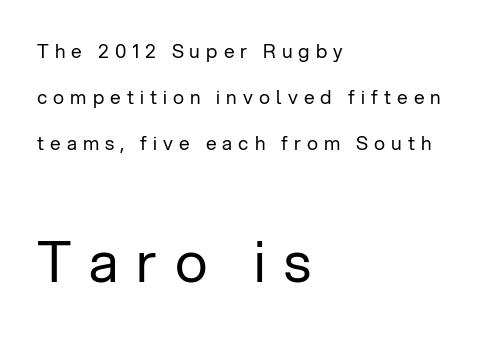
{"serif": "no", "italic": "no", "bold": "no", "weight": "regular", "width": "normal", "stroke_contrast": "low", "x_height": "medium", "monospaced": "no", "underline": "no", "align": "left", "line_spacing": "loose", "line_spacing_ratio": 2.43, "letter_spacing": "wide", "letter_spacing_em": 0.32, "larger_block": "second", "size_ratio": 2.95, "glyph_px": 56}
